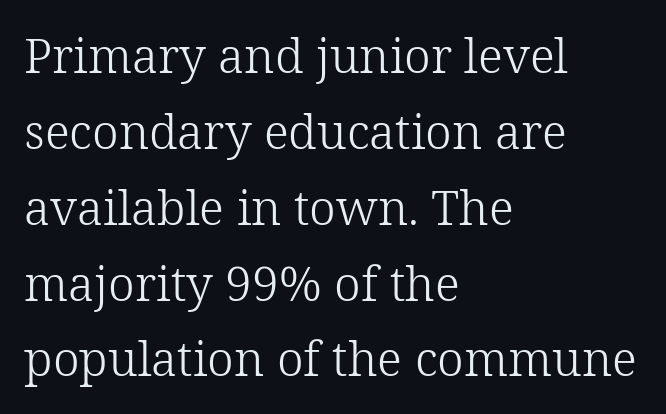
{"serif": "yes", "italic": "no", "bold": "no", "weight": "light", "width": "normal", "stroke_contrast": "low", "x_height": "medium", "monospaced": "no", "underline": "no", "align": "left", "line_spacing": "normal", "line_spacing_ratio": 1.58, "letter_spacing": "normal", "letter_spacing_em": 0.0, "glyph_px": 48}
